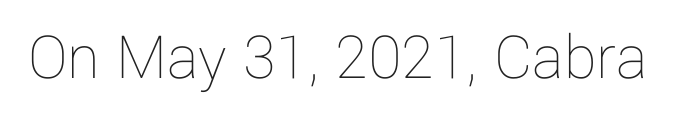
The font sits on the lighter half of the weight spectrum, regular included. You can tell it's not italic because the verticals are truly vertical. Nobody drew a line under any word here. Honestly, the letter spacing is just normal — you wouldn't notice it. Do the characters align in a grid? No, the font is proportional.
